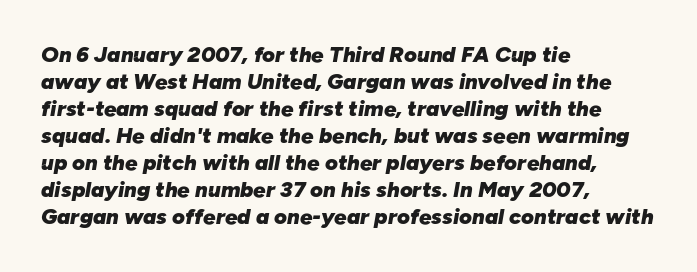
An italicized treatment has been applied to the whole sample. A classic flush-left, rag-right setting is used for this passage. Weight check: bold — yes, fully. Descenders hang freely into open space. The face used here is rendered with its standard letterfit.
